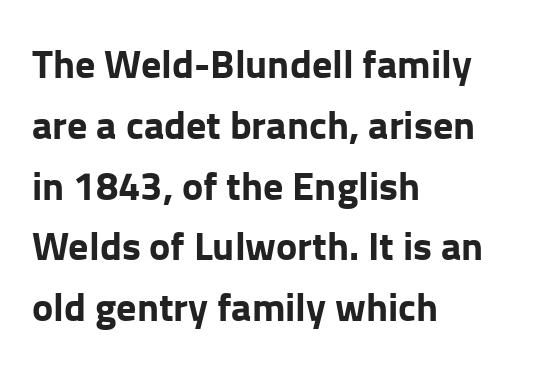
Q: Is the text bold? A: Yes.
Q: Is the text italic (slanted)? A: No, it is upright.
Q: Is the typeface a serif or a sans-serif typeface? A: Sans-serif.
Q: Is the text underlined? A: No.
Q: How is the paragraph aligned? A: Left-aligned.
Q: Is the spacing between letters normal or unusually wide? A: Normal.
Q: Is the spacing between lines tight, normal or loose? A: Normal.
Q: Width (condensed, normal, or wide)? A: Normal.
Q: Stroke contrast? A: Low.
Q: x-height? A: Medium.
Q: Monospaced? A: No.
